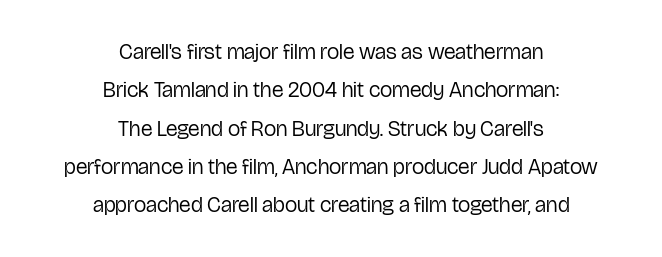
Q: Is the text bold? A: No.
Q: Is the text italic (slanted)? A: No, it is upright.
Q: Is the text underlined? A: No.
Q: How is the paragraph aligned? A: Centered.
Q: Is the spacing between letters normal or unusually wide? A: Normal.
